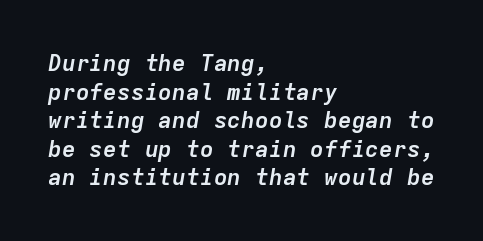
Q: Is the text bold? A: Yes.
Q: Is the text italic (slanted)? A: Yes, it leans right by about 9 degrees.
Q: Is the text underlined? A: No.
Q: How is the paragraph aligned? A: Left-aligned.
Q: Is the spacing between letters normal or unusually wide? A: Normal.
